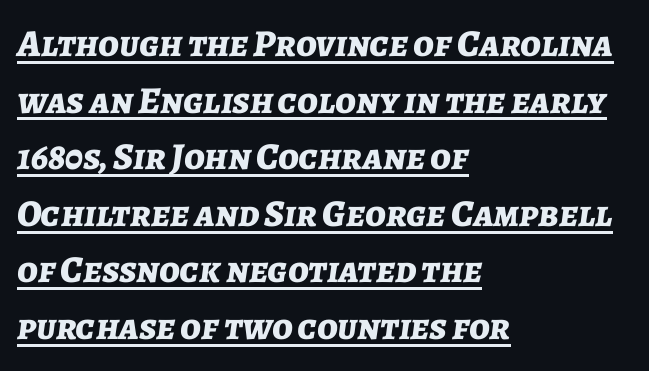
{"italic": "yes", "lean": "right", "slant_degrees": 7, "bold": "yes", "weight": "bold", "width": "normal", "stroke_contrast": "low", "x_height": "medium", "monospaced": "no", "underline": "yes", "align": "left", "line_spacing": "normal", "line_spacing_ratio": 1.49, "letter_spacing": "normal", "letter_spacing_em": 0.0, "glyph_px": 38}
